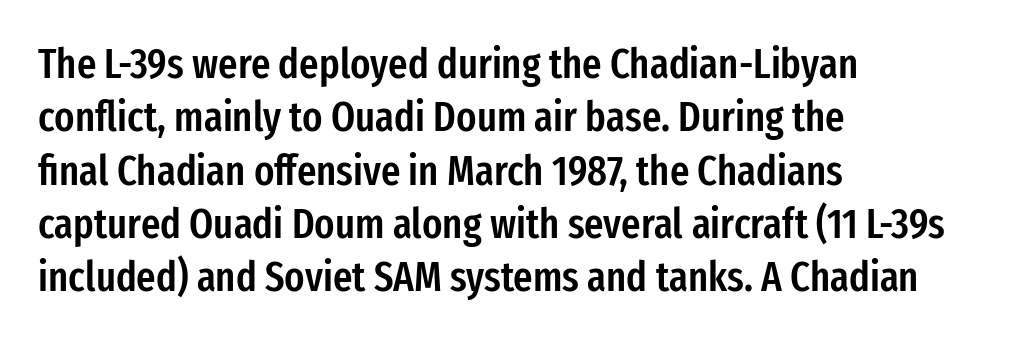
Q: Is the text bold? A: Semi-bold.
Q: Is the text italic (slanted)? A: No, it is upright.
Q: Is the typeface a serif or a sans-serif typeface? A: Sans-serif.
Q: Is the text underlined? A: No.
Q: How is the paragraph aligned? A: Left-aligned.
Q: Is the spacing between letters normal or unusually wide? A: Normal.
Q: Is the spacing between lines tight, normal or loose? A: Normal.
Q: Width (condensed, normal, or wide)? A: Condensed.
Q: Stroke contrast? A: Low.
Q: x-height? A: Medium.
Q: Monospaced? A: No.
